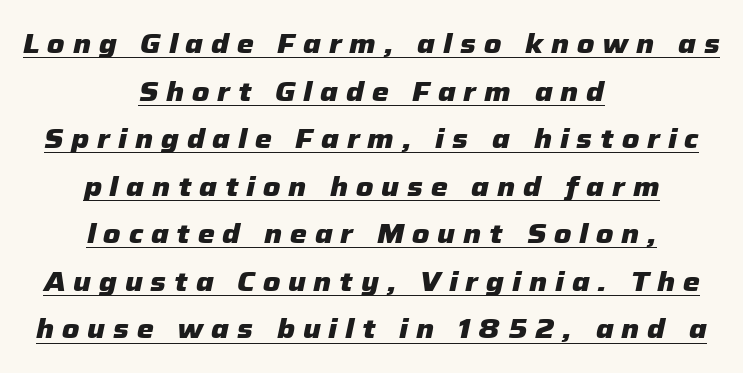
The image shows 27 px bold type, italic (leaning right); set centered, line spacing 1.76x, unusually wide letter spacing (+0.29 em), underlined.
